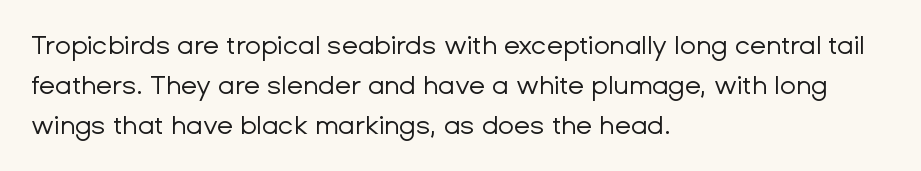
The image shows 26 px text type, upright; set left-aligned, normal line spacing (1.53x), normal letter spacing, not underlined.
